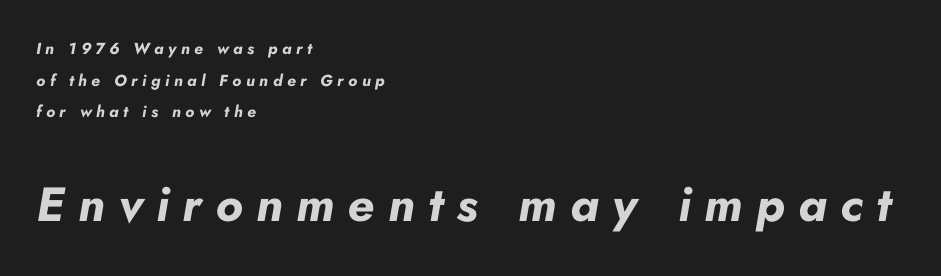
Designer's note — italics engaged. Varying glyph widths throughout — classic text-font behaviour. Type size steps up from the first block to the second. The sample has been set heavy, in full bold.
